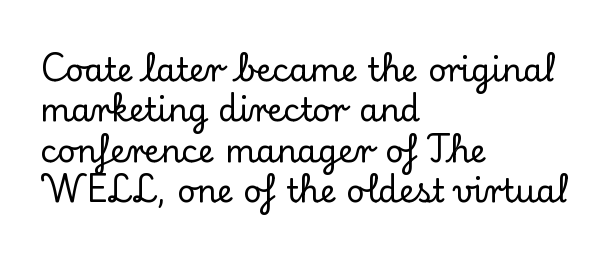
Is the letter spacing exaggerated? No — it looks like the ordinary default. Looks like regular typesetting: each glyph gets only the width it needs. In terms of leading, this rendering sits right in the middle. Stroke terminals: seriffed. Visually the block forms a straight wall on the left and a jagged coastline on the right.
